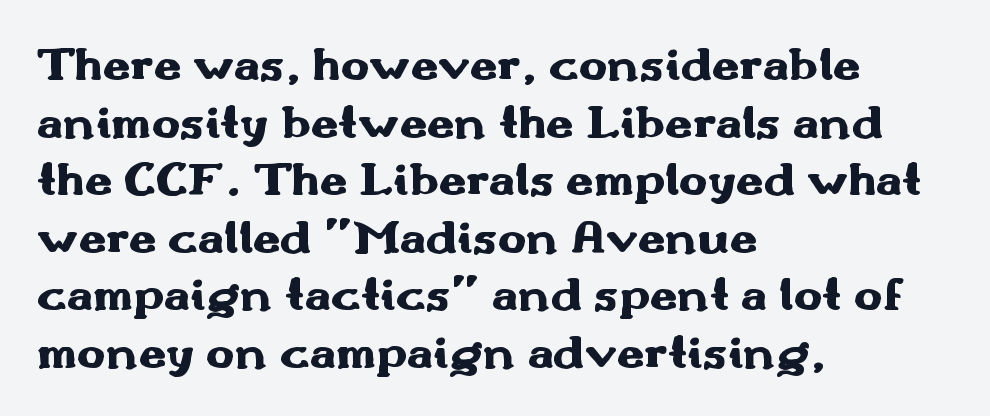
The image shows 48 px heavy, wide sans-serif type, upright; set left-aligned, line spacing 1.2x, normal letter spacing, not underlined; medium stroke contrast and a small x-height.
